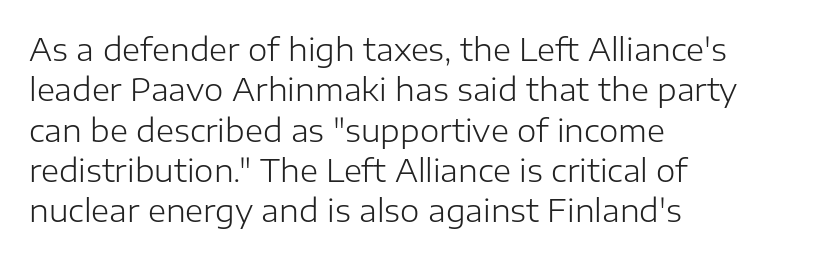
Here the designer chose a conventional face with non-uniform glyph widths. Notice how the stems are strictly vertical — no italics here. Heaviness? Minimal to ordinary, like unemphasized prose. Typeset ragged right — the left edge is the straight one. Note: no serifs on the glyphs.
